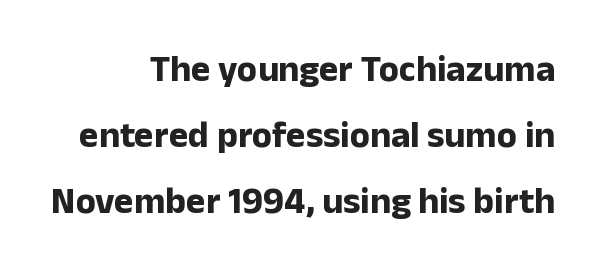
{"serif": "no", "italic": "no", "bold": "yes", "weight": "bold", "width": "normal", "stroke_contrast": "low", "x_height": "medium", "monospaced": "no", "underline": "no", "align": "right", "line_spacing_ratio": 1.79, "letter_spacing": "normal", "letter_spacing_em": 0.0, "glyph_px": 37}
